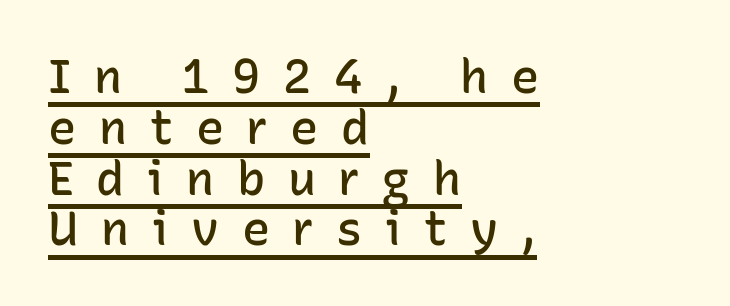
Q: Is the text bold? A: Semi-bold.
Q: Is the text italic (slanted)? A: No, it is upright.
Q: Is the typeface a serif or a sans-serif typeface? A: Sans-serif.
Q: Is the text underlined? A: Yes.
Q: How is the paragraph aligned? A: Left-aligned.
Q: Is the spacing between letters normal or unusually wide? A: Unusually wide.
Q: Is the spacing between lines tight, normal or loose? A: Tight.
Q: Width (condensed, normal, or wide)? A: Normal.
Q: Stroke contrast? A: Low.
Q: x-height? A: Medium.
Q: Monospaced? A: No.
